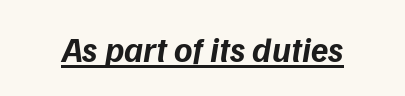
Q: Is the text bold? A: Yes.
Q: Is the typeface a serif or a sans-serif typeface? A: Sans-serif.
Q: Is the text underlined? A: Yes.
Q: Is the spacing between letters normal or unusually wide? A: Normal.
Q: Width (condensed, normal, or wide)? A: Normal.
Q: Stroke contrast? A: Low.
Q: x-height? A: Medium.
Q: Monospaced? A: No.
